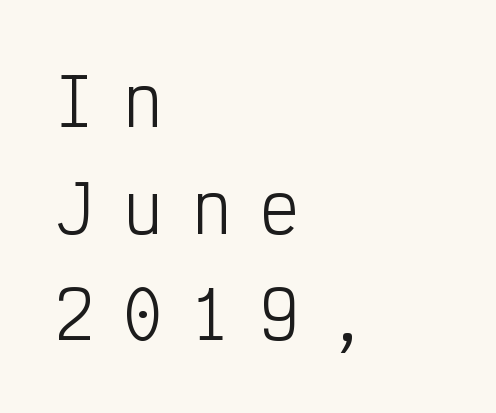
{"serif": "no", "italic": "no", "bold": "no", "weight": "light", "width": "condensed", "stroke_contrast": "low", "x_height": "medium", "monospaced": "yes", "underline": "no", "align": "left", "line_spacing": "normal", "line_spacing_ratio": 1.64, "letter_spacing": "wide", "letter_spacing_em": 0.45, "glyph_px": 65}
